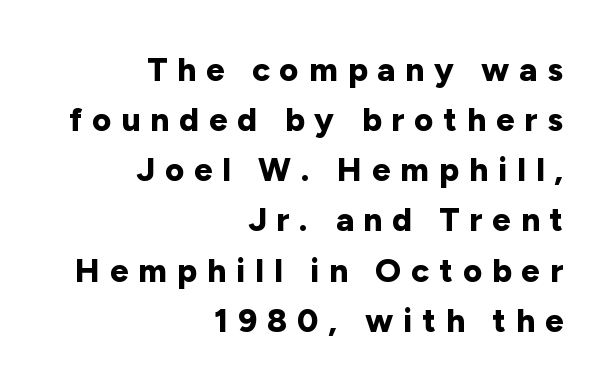
Is this a fixed-width face? No — the glyphs have proportional, varying widths. All the whitespace from short lines collects on the left. A bare baseline throughout the passage. The rendering shows plain stroke endings on the letterforms — a sans-serif design.
